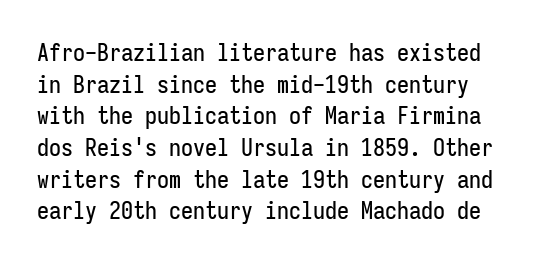
Q: Is the text italic (slanted)? A: No, it is upright.
Q: Is the text underlined? A: No.
Q: Is the spacing between letters normal or unusually wide? A: Normal.
Q: Is the spacing between lines tight, normal or loose? A: Normal.
